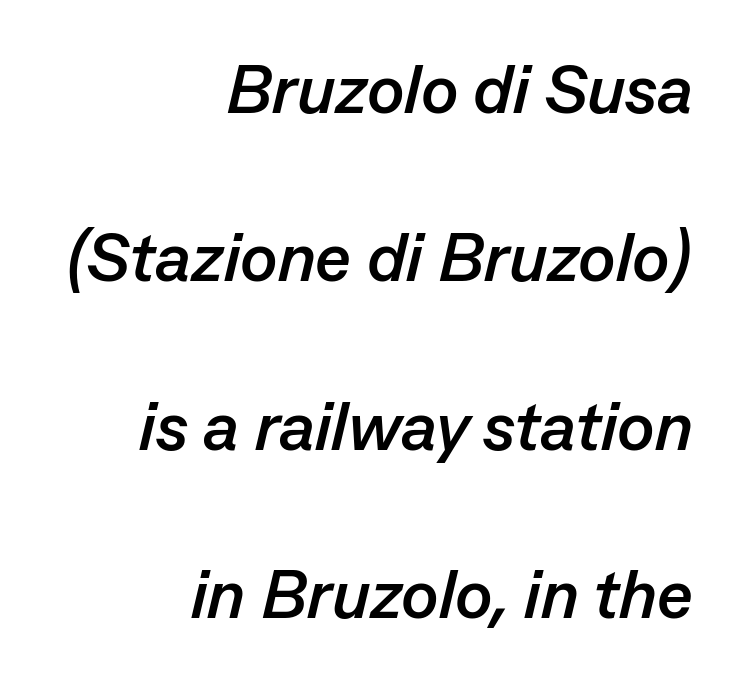
Q: Is the text bold? A: Yes.
Q: Is the text italic (slanted)? A: Yes, it leans right by about 13 degrees.
Q: Is the text underlined? A: No.
Q: How is the paragraph aligned? A: Right-aligned.
Q: Is the spacing between letters normal or unusually wide? A: Normal.
Q: Is the spacing between lines tight, normal or loose? A: Loose.
Q: Width (condensed, normal, or wide)? A: Normal.
Q: Stroke contrast? A: Low.
Q: x-height? A: Medium.
Q: Monospaced? A: No.
